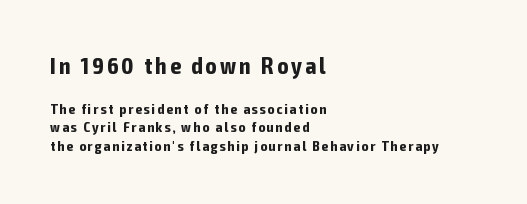
This sample uses an upright cut, with every glyph sitting square on the baseline. The setting favours the left margin, as ordinary paragraphs usually do. Heft: maximum for text — a bold. Two sizes are in play, and the larger belongs to the first block.
